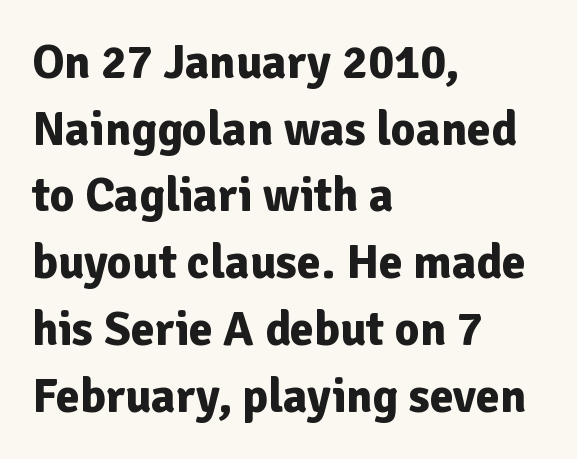
The image shows 48 px bold sans-serif type, upright; set left-aligned, normal line spacing (1.39x), normal letter spacing, not underlined; low stroke contrast and a medium x-height.
